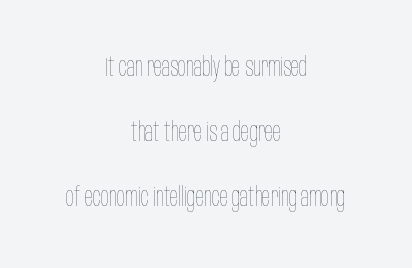
{"italic": "no", "bold": "no", "underline": "no", "align": "center", "line_spacing": "loose", "line_spacing_ratio": 2.41, "letter_spacing": "normal", "letter_spacing_em": 0.0, "glyph_px": 27}
